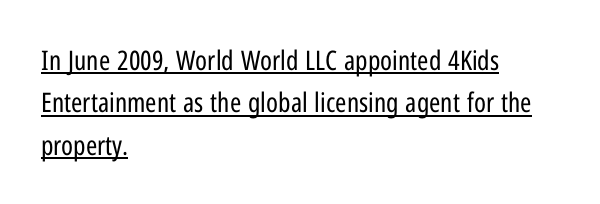
{"italic": "no", "bold": "no", "underline": "yes", "align": "left", "line_spacing": "normal", "line_spacing_ratio": 1.57, "letter_spacing": "normal", "letter_spacing_em": 0.0, "glyph_px": 27}
